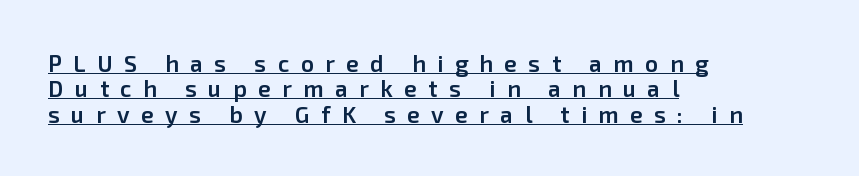
Students, note that the glyphs here are deliberately spaced far apart. The characters look somewhat weighty, a semibold short of true bold. Upright lettering throughout. The rag falls on the right side of this text block. These lines huddle together more closely than default settings would place them.
